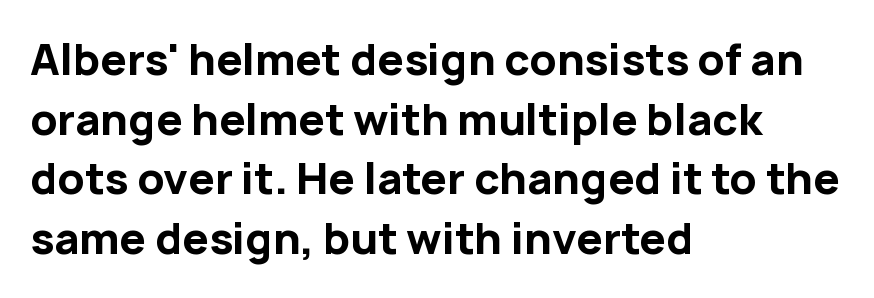
There is no visible air inserted between adjacent glyphs. Thick stems and heavy bowls — unmistakably bold. Are there feet on the stems? There aren't — it's a sans. Descenders are the only things crossing below the line. Vertically, the passage feels balanced, rows spaced as you'd expect. Every stem runs plumb, perpendicular to the baseline.
